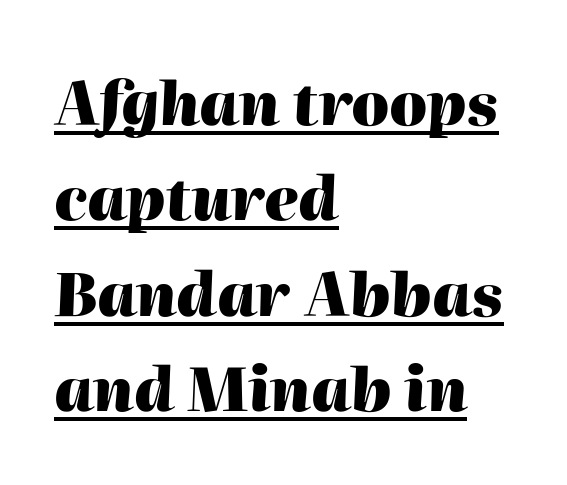
The image shows 60 px heavy type, italic (leaning right); set left-aligned, normal line spacing (1.59x), normal letter spacing, underlined; high stroke contrast and a medium x-height.
